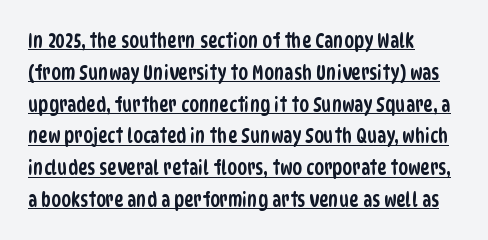
Q: Is the text underlined? A: Yes.
Q: How is the paragraph aligned? A: Left-aligned.
Q: Is the spacing between letters normal or unusually wide? A: Normal.
Q: Is the spacing between lines tight, normal or loose? A: Normal.
